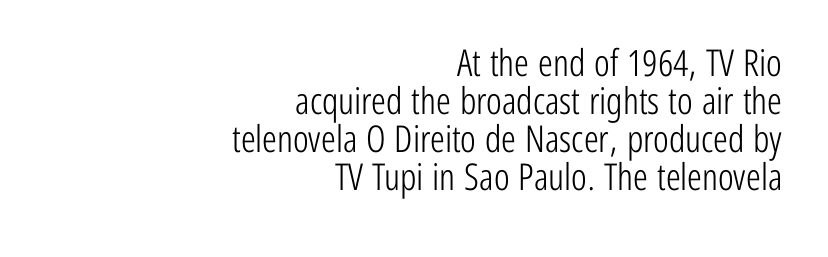
{"serif": "no", "italic": "no", "bold": "no", "weight": "light", "width": "condensed", "stroke_contrast": "low", "x_height": "medium", "monospaced": "no", "underline": "no", "align": "right", "line_spacing": "tight", "line_spacing_ratio": 1.03, "letter_spacing": "normal", "letter_spacing_em": 0.0, "glyph_px": 37}
